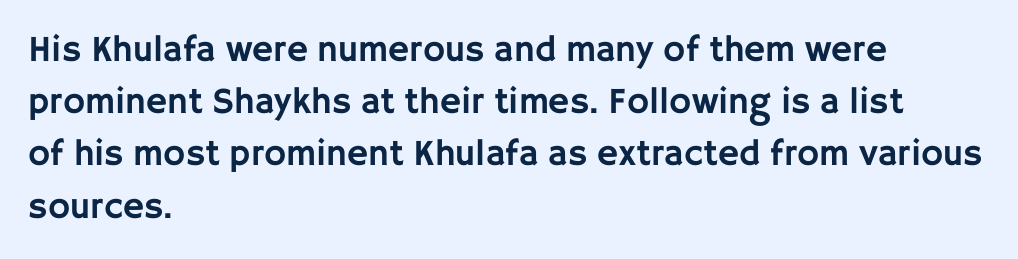
Inter-character spacing is left at the font's built-in metrics. Type style note: lacks serifs. The letters stand upright; this is a roman face. Layout note: lines flush left.
